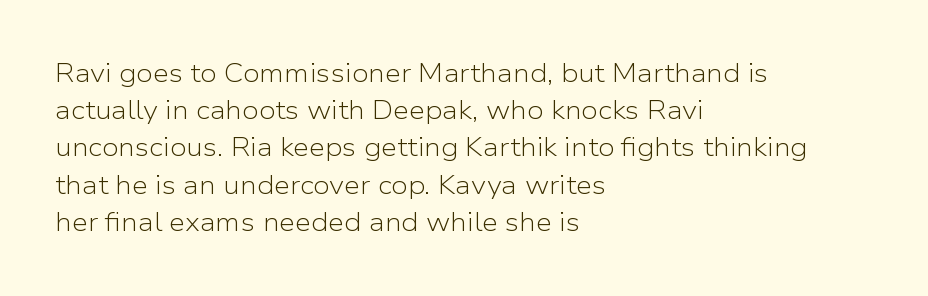
The rendering anchors every line to the left-hand side. A clean baseline with only descenders dipping below it. No chunkiness to these letters — they're not bold. Leading matches the norm, producing a regular column. Ascenders rise straight up at ninety degrees. Nobody touched the tracking dial on this one.
